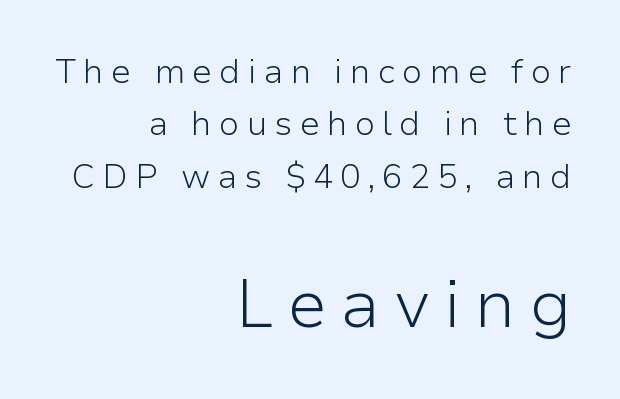
Varying glyph widths throughout — classic text-font behaviour. The type family on display is of the sans-serif kind. The space directly below the letters is spotless. No chunkiness to these letters — they're not bold. The line-height multiplier appears to be the usual default. Look at the glyph heights: the lower group is clearly the bigger setting.
